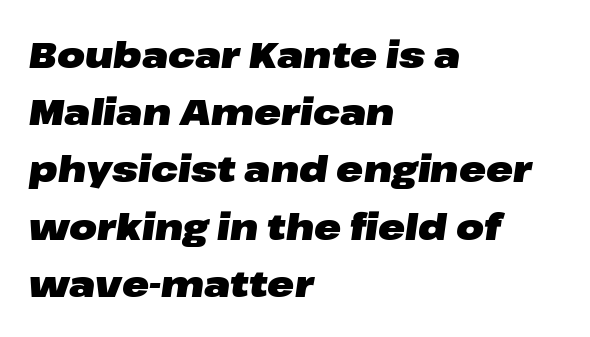
The image shows 36 px heavy, wide type, italic (leaning right); set left-aligned, normal line spacing (1.59x), normal letter spacing, not underlined; low stroke contrast and a medium x-height.
